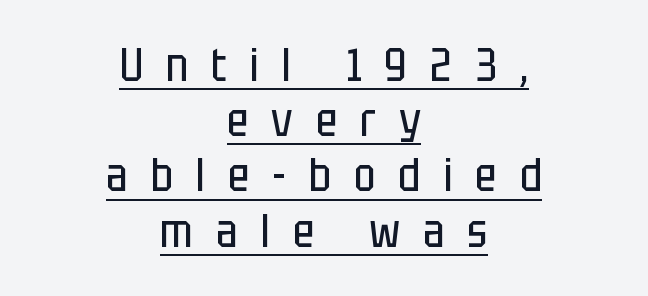
Q: Is the text bold? A: No.
Q: Is the text italic (slanted)? A: No, it is upright.
Q: Is the typeface a serif or a sans-serif typeface? A: Sans-serif.
Q: Is the text underlined? A: Yes.
Q: How is the paragraph aligned? A: Centered.
Q: Is the spacing between letters normal or unusually wide? A: Unusually wide.
Q: Width (condensed, normal, or wide)? A: Condensed.
Q: Stroke contrast? A: Low.
Q: x-height? A: Large.
Q: Monospaced? A: No.
